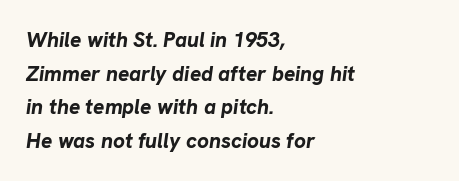
Set as a true bold cut, around the 700 mark. The paragraph has a hard left edge and a soft right edge. Characters are canted at an angle relative to the baseline's perpendicular. Short note: letters normally spaced. In terms of leading, this rendering sits right in the middle. The specimen omits any rule beneath the text block's lines.
